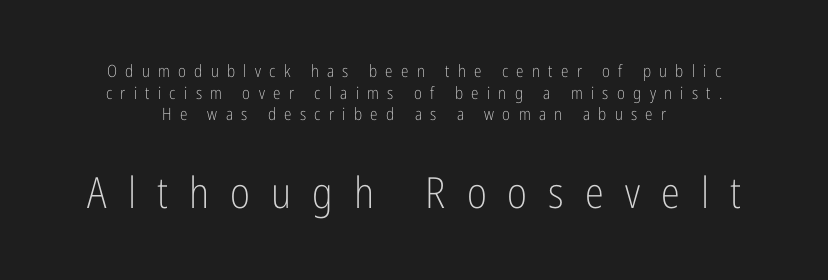
Do the characters align in a grid? No, the font is proportional. The following chunk of copy outweighs the initial chunk in type size. No chunkiness to these letters — they're not bold. The lettering stays uniformly vertical, giving the passage a roman look. Does the type have serifs? No, each stem ends abruptly. Baseline-to-baseline distance is the conventional proportion of letter height.
